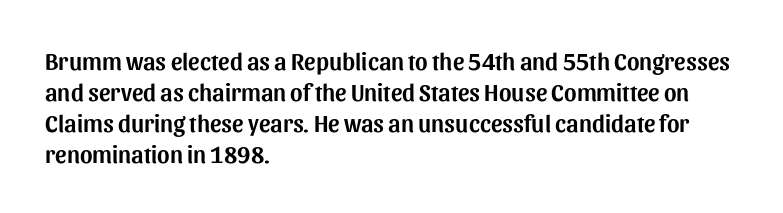
The rag falls on the right side of this text block. How would I describe the line gaps? Plain and ordinary. Ordinary non-slanted type is in use. The gaps between neighbouring characters are ordinary and unremarkable.
